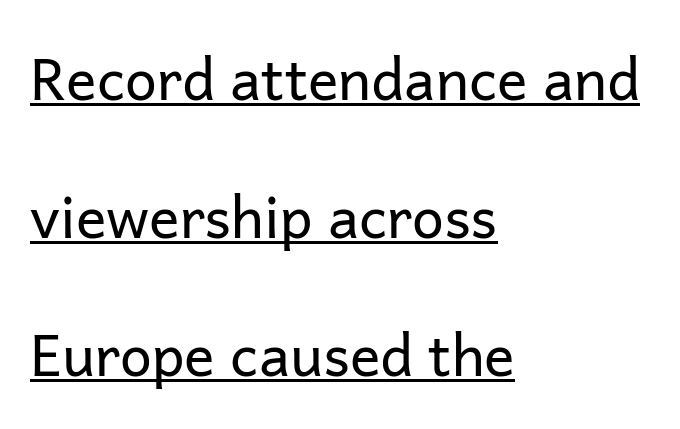
The image shows 57 px regular-weight sans-serif type, upright; set left-aligned, loose line spacing (2.42x), normal letter spacing, underlined; low stroke contrast and a medium x-height.
